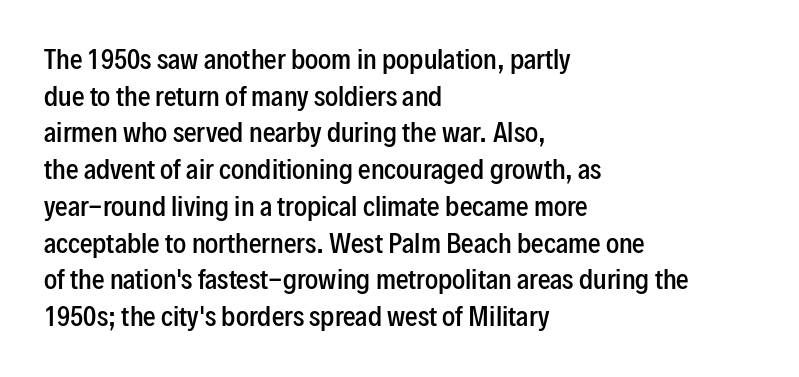
The image shows 25 px text type, upright; set left-aligned, normal line spacing (1.47x), normal letter spacing, not underlined.
